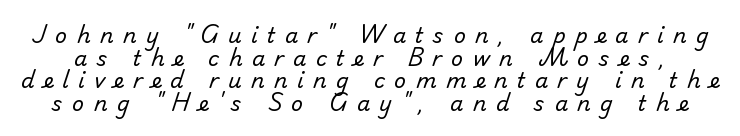
Q: Is the text bold? A: No.
Q: Is the text underlined? A: No.
Q: Is the spacing between letters normal or unusually wide? A: Unusually wide.
Q: Is the spacing between lines tight, normal or loose? A: Tight.
